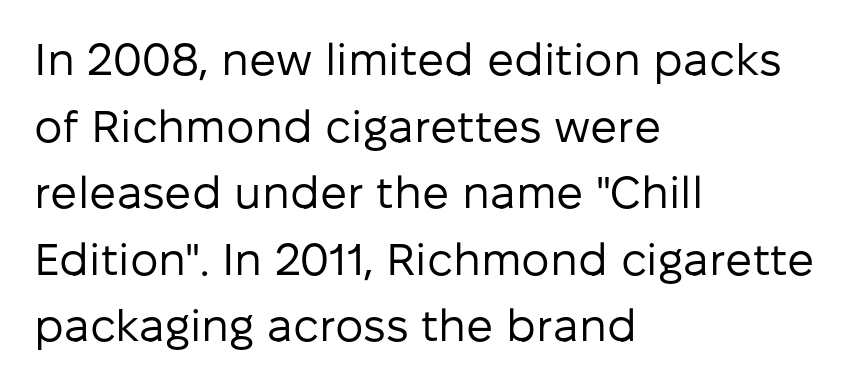
The image shows 45 px regular-weight sans-serif type, upright; set left-aligned, normal line spacing (1.48x), normal letter spacing, not underlined; low stroke contrast and a medium x-height.
